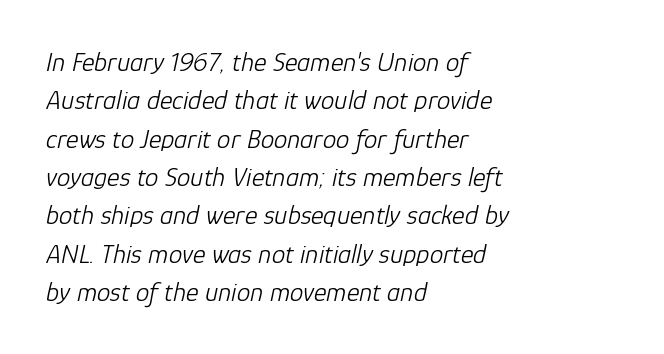
The image shows 27 px text type, italic (leaning right); set left-aligned, normal line spacing (1.42x), normal letter spacing, not underlined.
